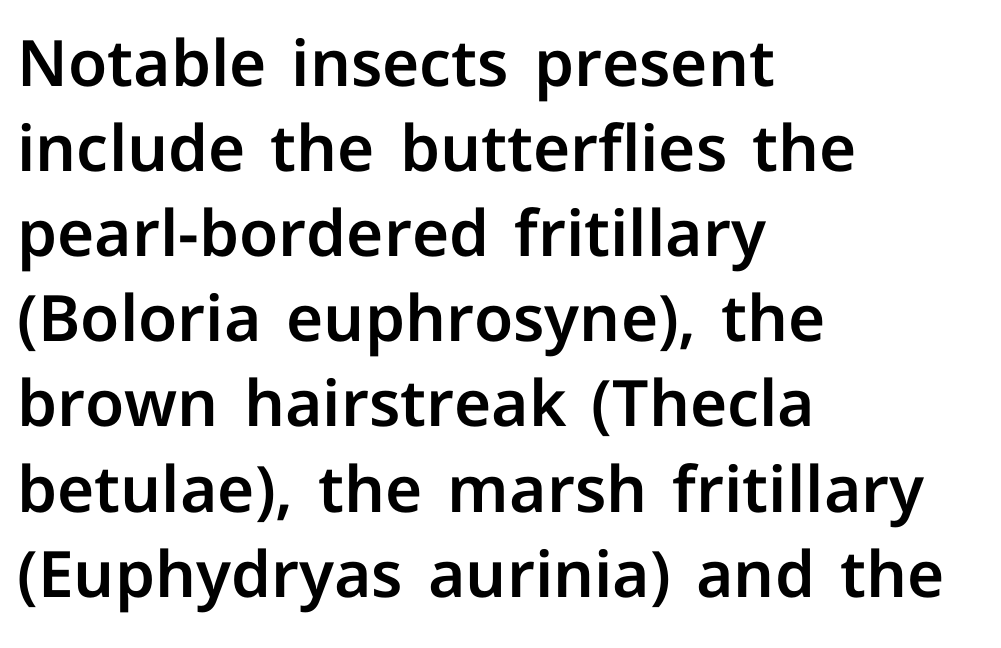
Q: Is the text italic (slanted)? A: No, it is upright.
Q: Is the typeface a serif or a sans-serif typeface? A: Sans-serif.
Q: Is the text underlined? A: No.
Q: How is the paragraph aligned? A: Left-aligned.
Q: Is the spacing between letters normal or unusually wide? A: Normal.
Q: Is the spacing between lines tight, normal or loose? A: Normal.
Q: Width (condensed, normal, or wide)? A: Normal.
Q: Stroke contrast? A: Low.
Q: x-height? A: Medium.
Q: Monospaced? A: No.
